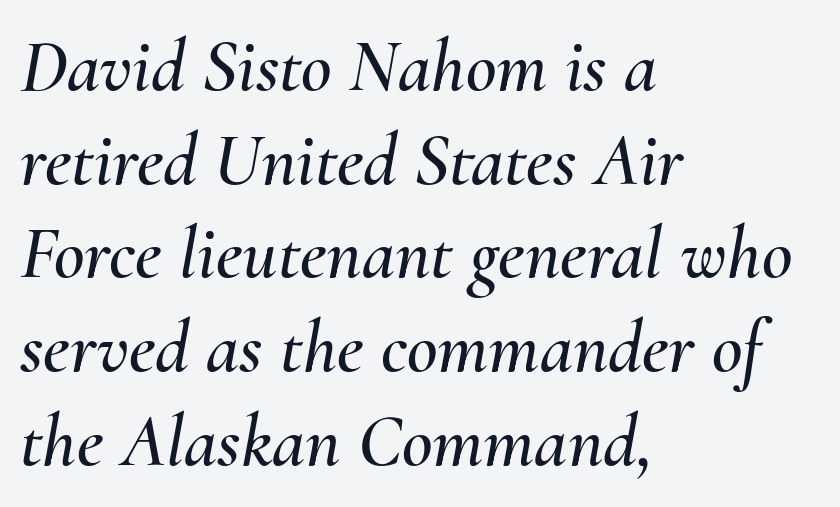
Looks like regular typesetting: each glyph gets only the width it needs. The glyphs look as if they've been sheared to an angle. Compared with typical paragraphs, the rows here are spaced about the same. Honestly, there is no underline to notice here at all. This sample uses plain, unmodified letter spacing.
